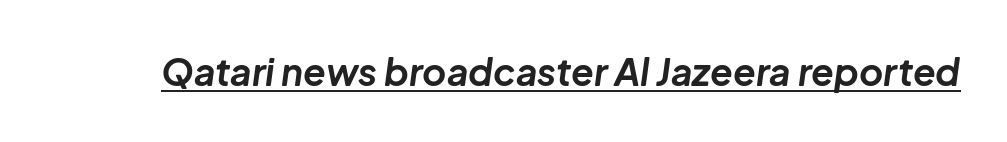
Q: Is the text bold? A: Yes.
Q: Is the text italic (slanted)? A: Yes, it leans right by about 8 degrees.
Q: Is the text underlined? A: Yes.
Q: Is the spacing between letters normal or unusually wide? A: Normal.
Q: Width (condensed, normal, or wide)? A: Normal.
Q: Stroke contrast? A: Low.
Q: x-height? A: Medium.
Q: Monospaced? A: No.
